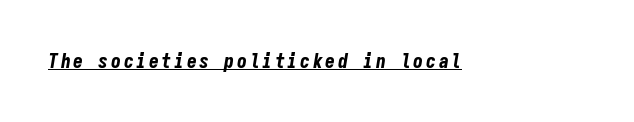
The text carries the slant typical of an italic or oblique font. Does a line run under the words? Yes, clearly. Notice how thick the strokes are: this is what a full bold looks like.
